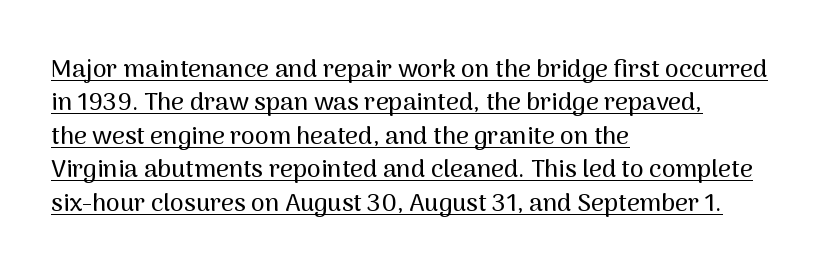
{"italic": "no", "underline": "yes", "align": "left", "line_spacing": "normal", "line_spacing_ratio": 1.34, "letter_spacing": "normal", "letter_spacing_em": 0.0, "glyph_px": 25}
